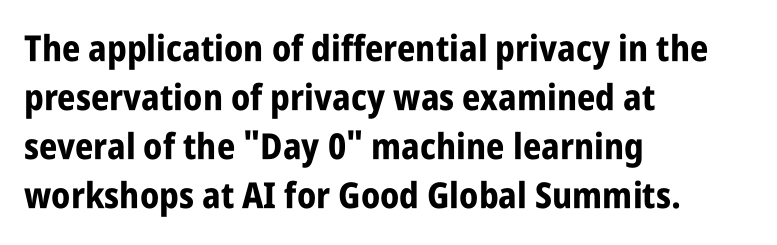
Does extra space separate the letters? No, they use regular spacing. The text block is weighted toward the left margin, trailing off unevenly rightward. Honestly, the row spacing looks completely unremarkable. Every letter is thick-stroked: bold, no question. The passage shown is not underscored anywhere. This rendering employs a face without finishing strokes, i.e., a sans-serif.
